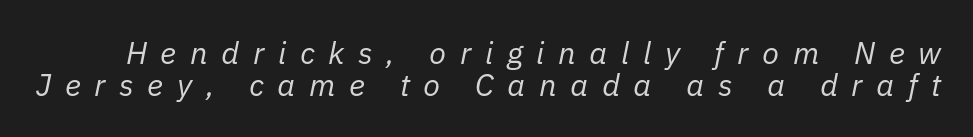
Q: Is the text bold? A: No.
Q: Is the text italic (slanted)? A: Yes, it leans right by about 11 degrees.
Q: Is the text underlined? A: No.
Q: Is the spacing between letters normal or unusually wide? A: Unusually wide.
Q: Is the spacing between lines tight, normal or loose? A: Tight.
Q: Width (condensed, normal, or wide)? A: Normal.
Q: Stroke contrast? A: Low.
Q: x-height? A: Medium.
Q: Monospaced? A: No.
